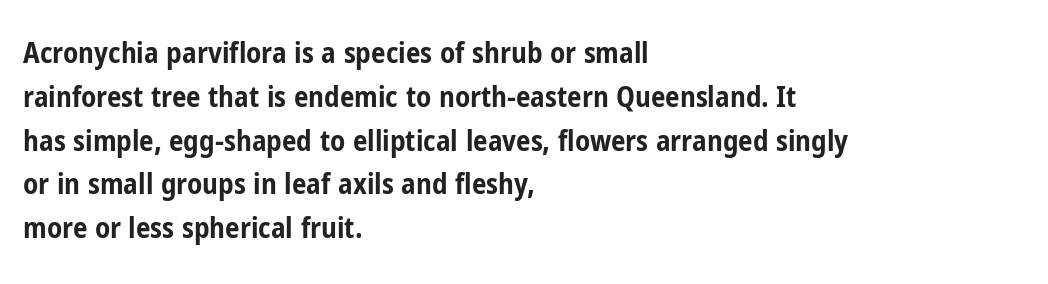
The image shows 29 px bold, condensed sans-serif type, upright; set left-aligned, normal line spacing (1.51x), normal letter spacing, not underlined; low stroke contrast and a medium x-height.
